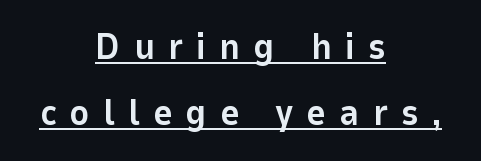
{"serif": "no", "italic": "no", "bold": "yes", "weight": "bold", "width": "normal", "stroke_contrast": "low", "x_height": "medium", "monospaced": "no", "underline": "yes", "align": "center", "line_spacing_ratio": 1.79, "letter_spacing": "wide", "letter_spacing_em": 0.36, "glyph_px": 37}
